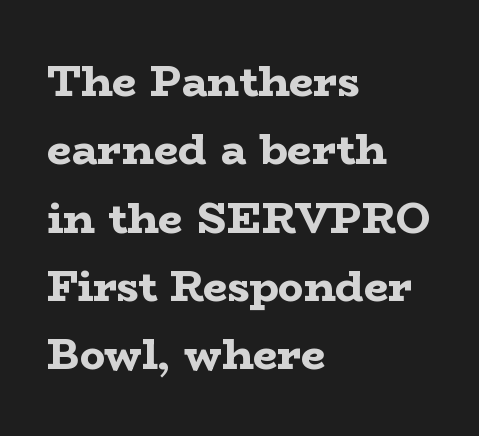
Q: Is the text bold? A: Yes.
Q: Is the text italic (slanted)? A: No, it is upright.
Q: Is the typeface a serif or a sans-serif typeface? A: Serif.
Q: Is the text underlined? A: No.
Q: How is the paragraph aligned? A: Left-aligned.
Q: Is the spacing between letters normal or unusually wide? A: Normal.
Q: Is the spacing between lines tight, normal or loose? A: Normal.
Q: Width (condensed, normal, or wide)? A: Wide.
Q: Stroke contrast? A: Low.
Q: x-height? A: Medium.
Q: Monospaced? A: No.
